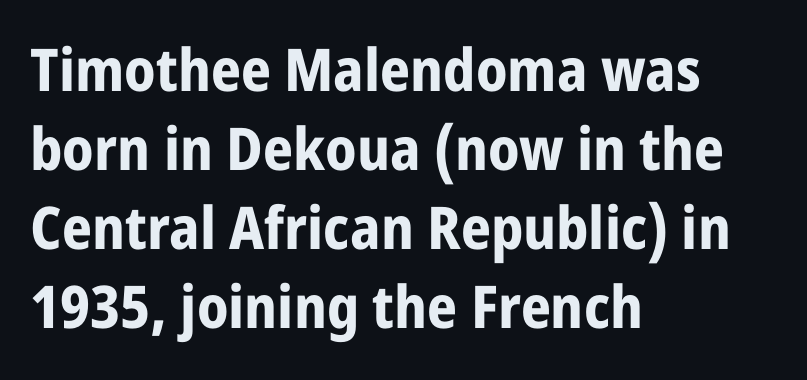
The image shows 59 px bold, condensed sans-serif type, upright; set left-aligned, normal line spacing (1.34x), normal letter spacing, not underlined; low stroke contrast and a large x-height.
